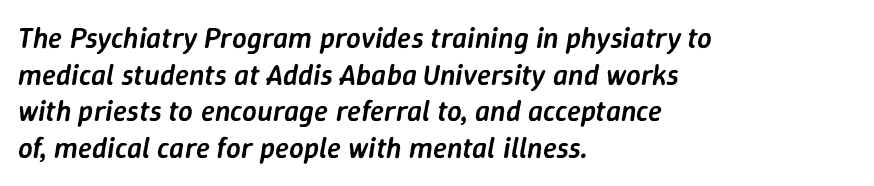
Q: Is the text bold? A: Semi-bold.
Q: Is the text italic (slanted)? A: Yes, it leans right by about 9 degrees.
Q: Is the text underlined? A: No.
Q: How is the paragraph aligned? A: Left-aligned.
Q: Is the spacing between letters normal or unusually wide? A: Normal.
Q: Is the spacing between lines tight, normal or loose? A: Normal.
Q: Width (condensed, normal, or wide)? A: Normal.
Q: Stroke contrast? A: Low.
Q: x-height? A: Medium.
Q: Monospaced? A: No.
